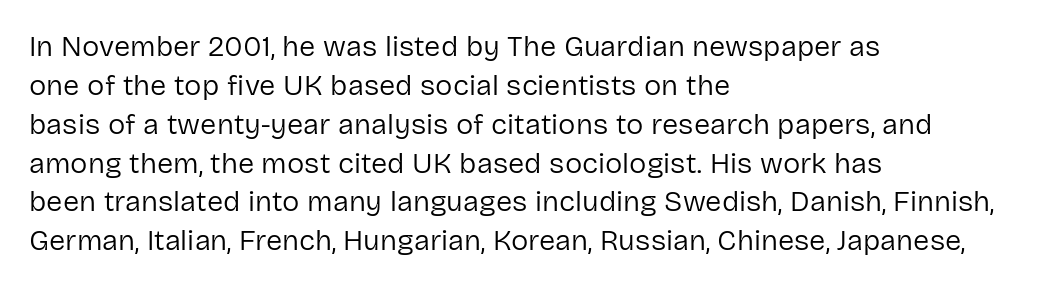
The image shows 29 px regular-weight sans-serif type, upright; set left-aligned, normal line spacing (1.34x), normal letter spacing, not underlined; low stroke contrast and a medium x-height.
